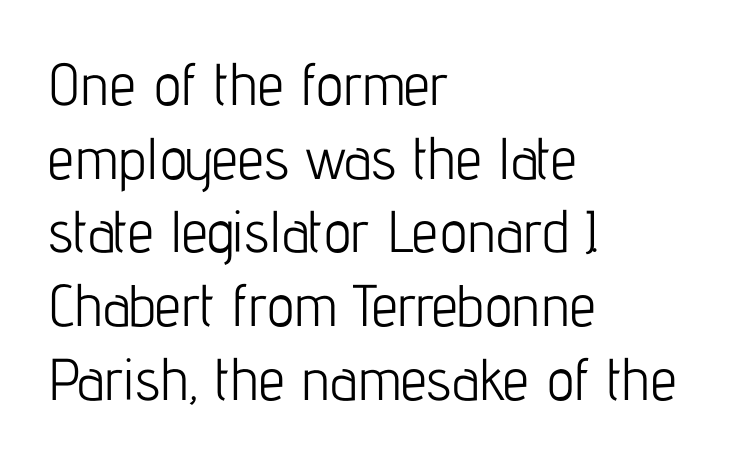
Q: Is the text bold? A: No.
Q: Is the text italic (slanted)? A: No, it is upright.
Q: Is the typeface a serif or a sans-serif typeface? A: Sans-serif.
Q: Is the text underlined? A: No.
Q: How is the paragraph aligned? A: Left-aligned.
Q: Is the spacing between letters normal or unusually wide? A: Normal.
Q: Is the spacing between lines tight, normal or loose? A: Normal.
Q: Width (condensed, normal, or wide)? A: Condensed.
Q: Stroke contrast? A: Low.
Q: x-height? A: Medium.
Q: Monospaced? A: No.
